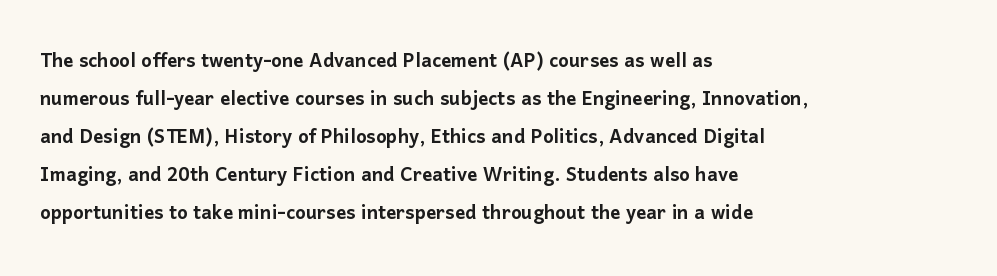
The image shows 25 px text type, upright; set left-aligned, normal line spacing (1.52x), normal letter spacing, not underlined.
